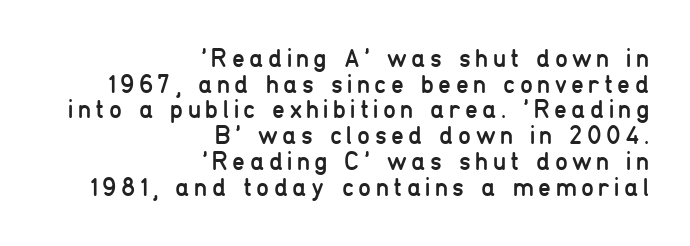
The image shows 26 px text type, upright; set right-aligned, tight line spacing (0.99x), not underlined.
